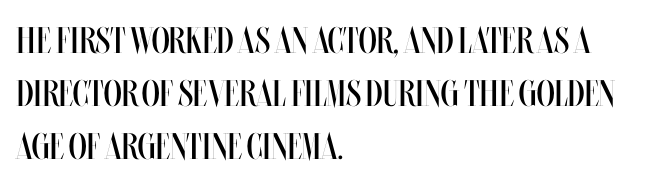
The image shows 37 px regular-weight, condensed type, upright; set left-aligned, normal line spacing (1.43x), normal letter spacing, not underlined; medium stroke contrast and a large x-height.
